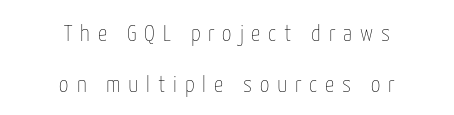
Q: Is the text bold? A: No.
Q: Is the text italic (slanted)? A: No, it is upright.
Q: Is the text underlined? A: No.
Q: How is the paragraph aligned? A: Centered.
Q: Is the spacing between letters normal or unusually wide? A: Unusually wide.
Q: Is the spacing between lines tight, normal or loose? A: Loose.
